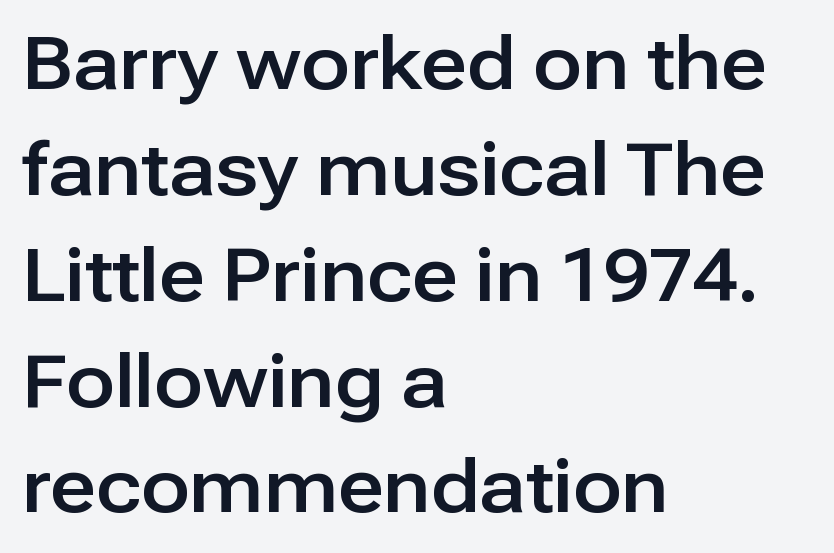
{"serif": "no", "italic": "no", "width": "normal", "stroke_contrast": "low", "x_height": "medium", "monospaced": "no", "underline": "no", "align": "left", "line_spacing": "normal", "line_spacing_ratio": 1.47, "letter_spacing": "normal", "letter_spacing_em": 0.0, "glyph_px": 72}
